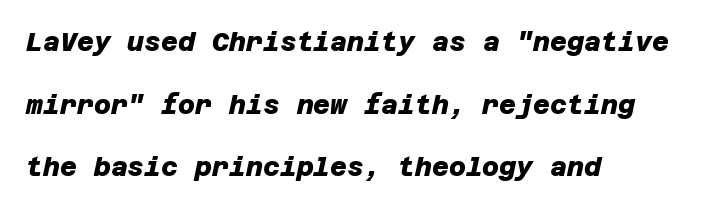
The image shows 26 px bold type; set left-aligned, loose line spacing (2.41x), normal letter spacing, not underlined.
